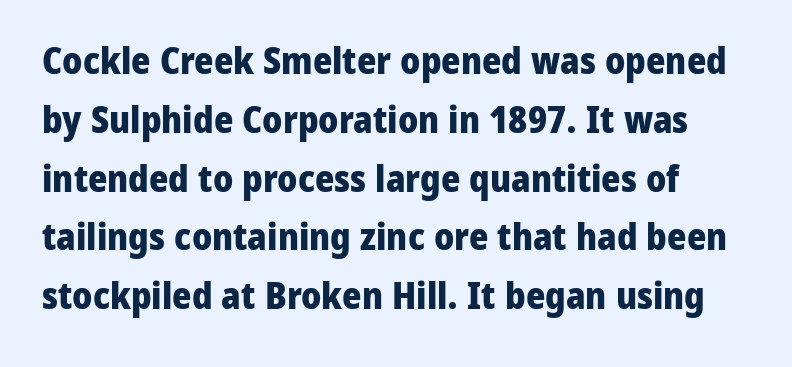
The image shows 37 px heavy sans-serif type, upright; set normal line spacing (1.59x), normal letter spacing, not underlined; low stroke contrast and a medium x-height.
